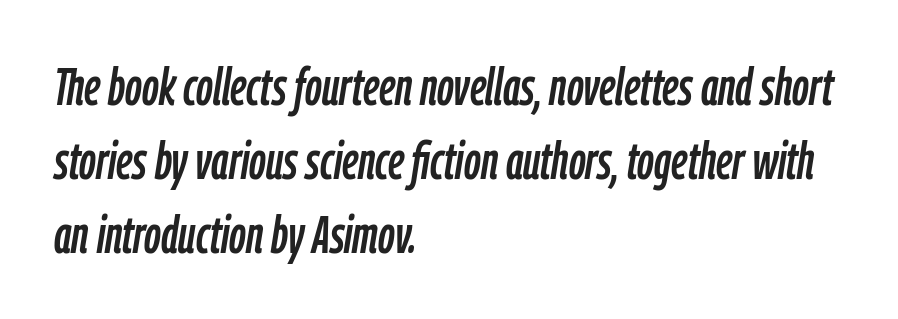
{"italic": "yes", "lean": "right", "slant_degrees": 9, "width": "condensed", "stroke_contrast": "low", "x_height": "medium", "monospaced": "no", "underline": "no", "align": "left", "line_spacing": "normal", "line_spacing_ratio": 1.42, "letter_spacing": "normal", "letter_spacing_em": 0.0, "glyph_px": 52}
